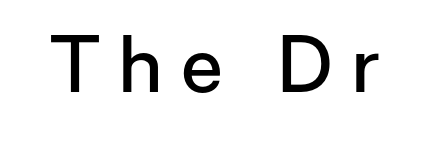
Q: Is the text bold? A: Semi-bold.
Q: Is the text italic (slanted)? A: No, it is upright.
Q: Is the typeface a serif or a sans-serif typeface? A: Sans-serif.
Q: Is the text underlined? A: No.
Q: Is the spacing between letters normal or unusually wide? A: Unusually wide.
Q: Width (condensed, normal, or wide)? A: Normal.
Q: Stroke contrast? A: Low.
Q: x-height? A: Medium.
Q: Monospaced? A: No.
